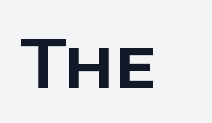
Think of a printed novel: that variable character pitch is what you see here. Tracking here is standard; glyphs follow each other at the usual distance. The lettering stays uniformly vertical, giving the passage a roman look. This rendering employs a face without finishing strokes, i.e., a sans-serif. Descenders hang freely into open space.
